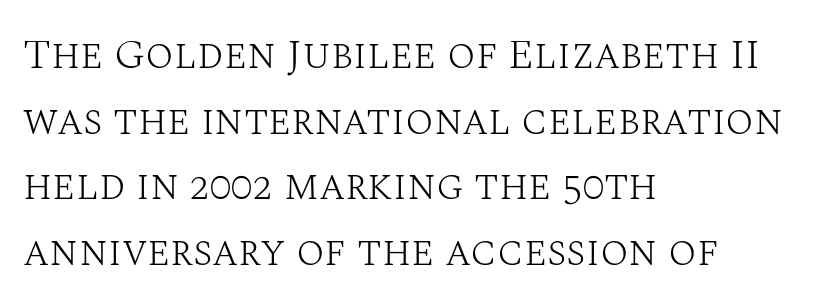
Students, observe: this is what conventionally led text looks like. One-word summary of the alignment: left. Spacing between characters is what you'd get straight out of the box. Designer's note — italics off, roman on. Is the type heavy? It reads as light-to-regular instead. Character widths vary here, with narrow letters taking less room than wide ones.
